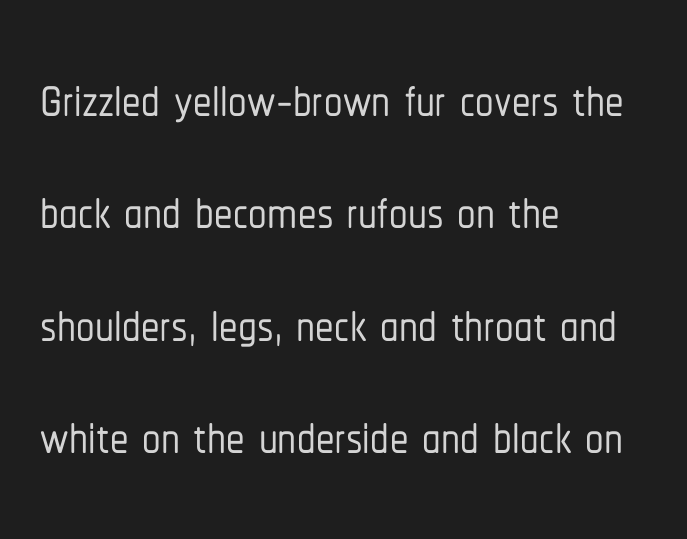
{"serif": "no", "italic": "no", "width": "condensed", "stroke_contrast": "low", "x_height": "medium", "monospaced": "no", "underline": "no", "align": "left", "line_spacing": "normal", "line_spacing_ratio": 1.52, "letter_spacing": "normal", "letter_spacing_em": 0.0, "glyph_px": 74}
